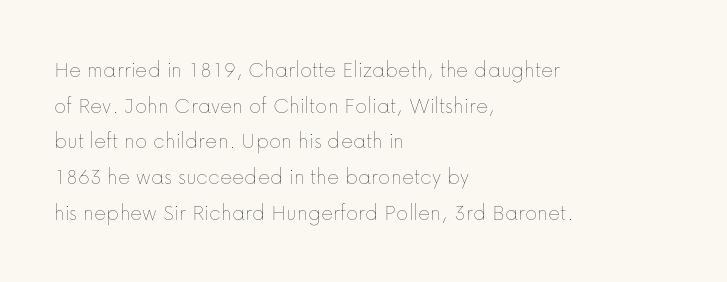
Q: Is the text bold? A: No.
Q: Is the text italic (slanted)? A: No, it is upright.
Q: Is the text underlined? A: No.
Q: How is the paragraph aligned? A: Left-aligned.
Q: Is the spacing between letters normal or unusually wide? A: Normal.
Q: Is the spacing between lines tight, normal or loose? A: Normal.
